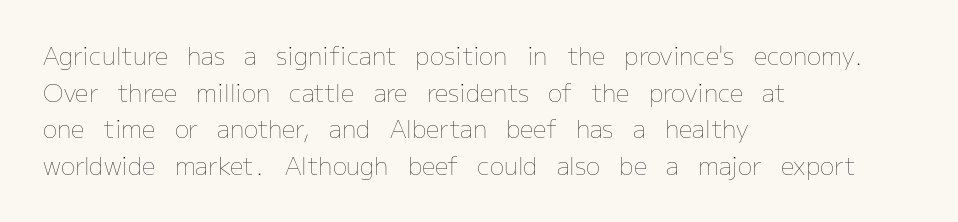
Q: Is the text bold? A: No.
Q: Is the text italic (slanted)? A: No, it is upright.
Q: Is the text underlined? A: No.
Q: How is the paragraph aligned? A: Left-aligned.
Q: Is the spacing between letters normal or unusually wide? A: Normal.
Q: Is the spacing between lines tight, normal or loose? A: Normal.
